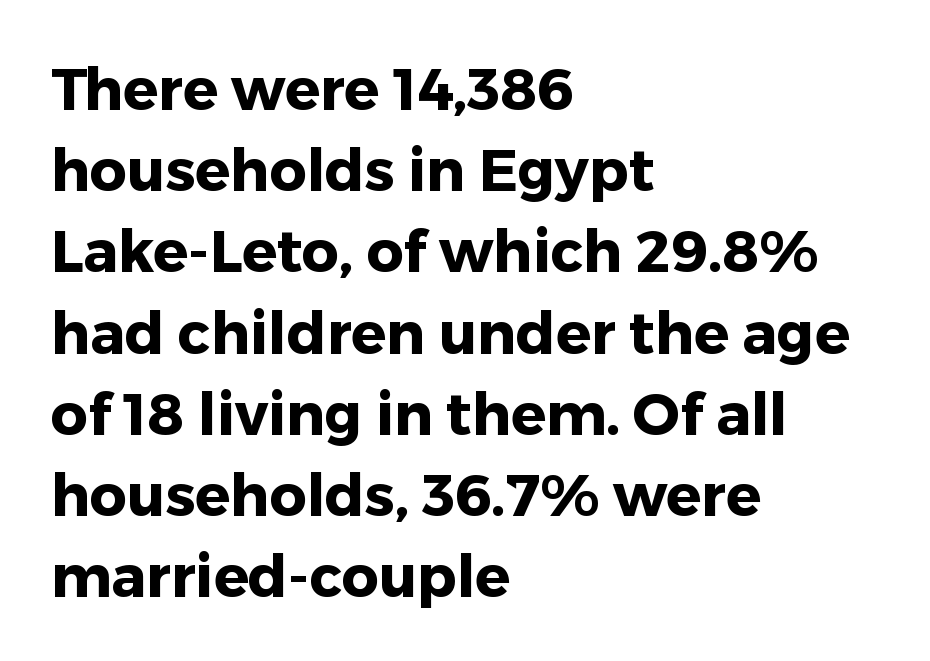
Standard letterfit; no display-style spreading of the glyphs. The gap between lines stays unmarked. Emphasis by weight is at full strength: bold. The paragraph shown leans on its left margin.
